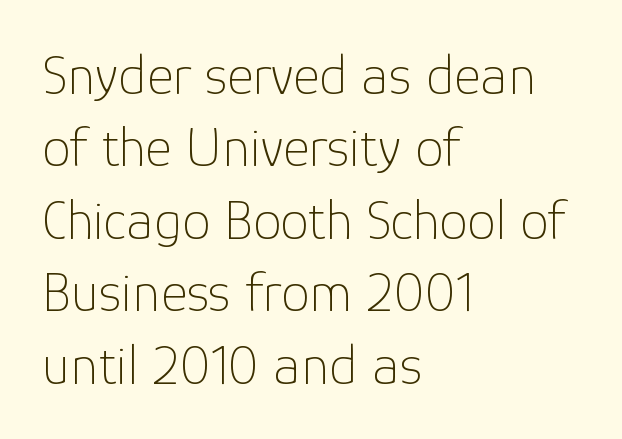
Stroke thickness stays within the range of a standard reading face or lighter. What kind of face is this? One without serifs — a sans. Lines of text with bare space underneath. The lines sit at an ordinary, default distance from one another.
